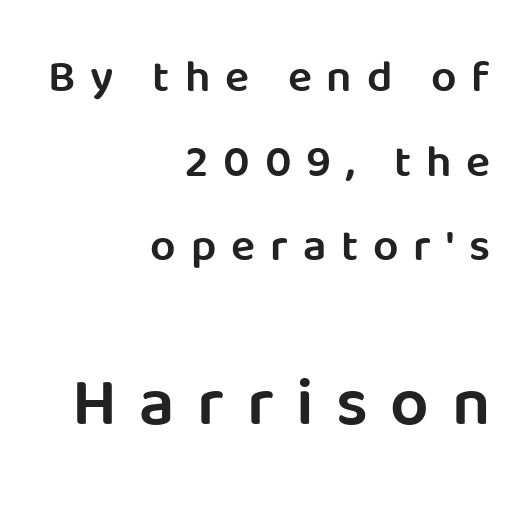
Q: Is the text bold? A: Semi-bold.
Q: Is the text italic (slanted)? A: No, it is upright.
Q: Is the typeface a serif or a sans-serif typeface? A: Sans-serif.
Q: Is the text underlined? A: No.
Q: How is the paragraph aligned? A: Right-aligned.
Q: Is the spacing between letters normal or unusually wide? A: Unusually wide.
Q: Which block of text is set in a larger size, the first (top) or the second (bottom)? A: The second (bottom) one.
Q: Width (condensed, normal, or wide)? A: Normal.
Q: Stroke contrast? A: Low.
Q: x-height? A: Large.
Q: Monospaced? A: No.
